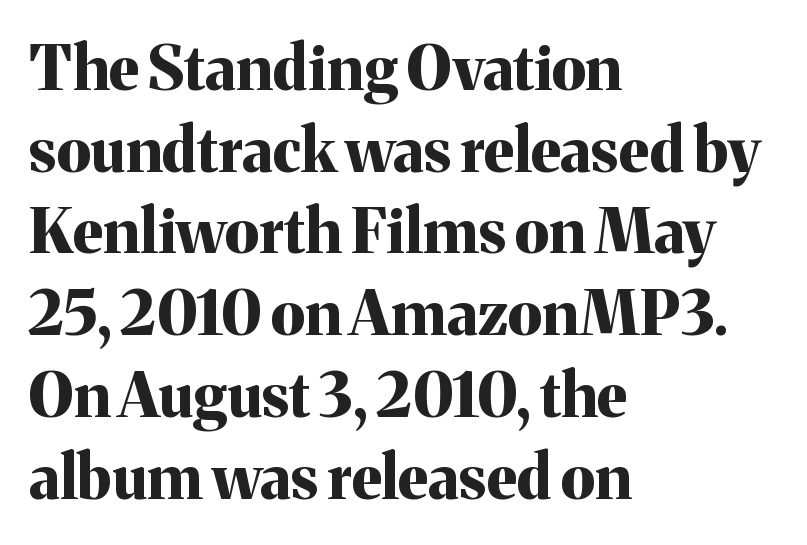
Q: Is the text bold? A: Yes.
Q: Is the text italic (slanted)? A: No, it is upright.
Q: Is the typeface a serif or a sans-serif typeface? A: Serif.
Q: Is the text underlined? A: No.
Q: How is the paragraph aligned? A: Left-aligned.
Q: Is the spacing between letters normal or unusually wide? A: Normal.
Q: Is the spacing between lines tight, normal or loose? A: Normal.
Q: Width (condensed, normal, or wide)? A: Normal.
Q: Stroke contrast? A: Medium.
Q: x-height? A: Medium.
Q: Monospaced? A: No.
